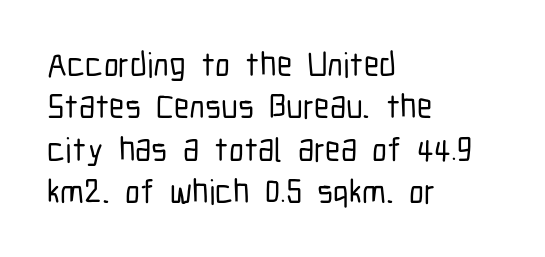
The image shows 34 px condensed sans-serif type, upright; set left-aligned, normal line spacing (1.25x), normal letter spacing, not underlined; low stroke contrast and a medium x-height.
